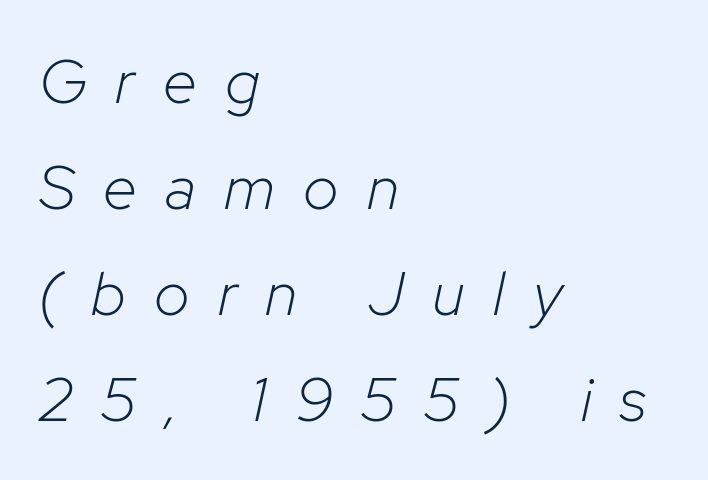
Q: Is the text bold? A: No.
Q: Is the text italic (slanted)? A: Yes, it leans right by about 12 degrees.
Q: Is the text underlined? A: No.
Q: How is the paragraph aligned? A: Left-aligned.
Q: Is the spacing between letters normal or unusually wide? A: Unusually wide.
Q: Width (condensed, normal, or wide)? A: Normal.
Q: Stroke contrast? A: Low.
Q: x-height? A: Medium.
Q: Monospaced? A: No.
